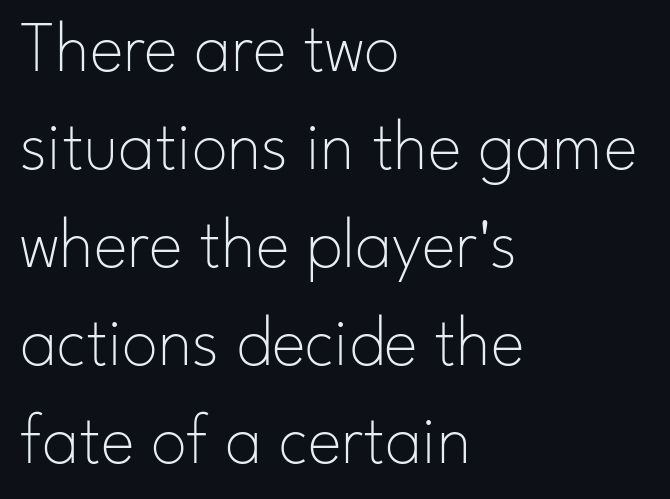
{"serif": "no", "italic": "no", "bold": "no", "weight": "thin", "width": "normal", "stroke_contrast": "low", "x_height": "small", "monospaced": "no", "underline": "no", "align": "left", "line_spacing": "normal", "line_spacing_ratio": 1.36, "letter_spacing": "normal", "letter_spacing_em": 0.0, "glyph_px": 72}
